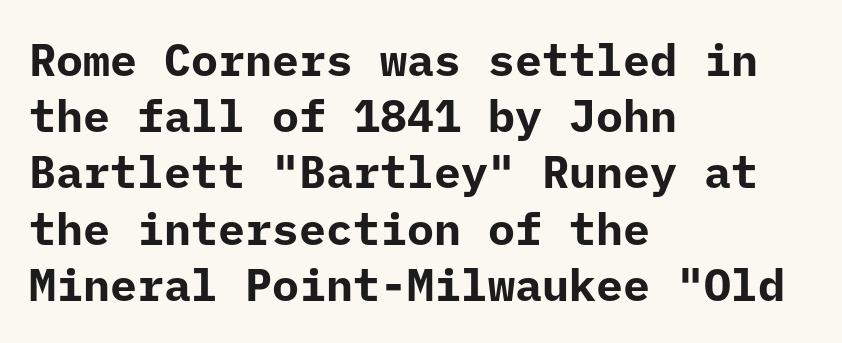
Q: Is the text bold? A: Yes.
Q: Is the text italic (slanted)? A: No, it is upright.
Q: Is the typeface a serif or a sans-serif typeface? A: Sans-serif.
Q: Is the text underlined? A: No.
Q: How is the paragraph aligned? A: Left-aligned.
Q: Is the spacing between letters normal or unusually wide? A: Normal.
Q: Is the spacing between lines tight, normal or loose? A: Normal.
Q: Width (condensed, normal, or wide)? A: Normal.
Q: Stroke contrast? A: Low.
Q: x-height? A: Medium.
Q: Monospaced? A: Yes.
